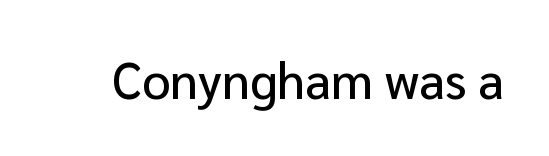
Q: Is the text italic (slanted)? A: No, it is upright.
Q: Is the typeface a serif or a sans-serif typeface? A: Sans-serif.
Q: Is the text underlined? A: No.
Q: Is the spacing between letters normal or unusually wide? A: Normal.
Q: Width (condensed, normal, or wide)? A: Normal.
Q: Stroke contrast? A: Low.
Q: x-height? A: Medium.
Q: Monospaced? A: No.
